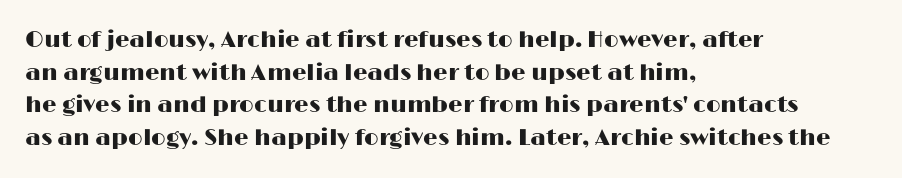
Q: Is the text italic (slanted)? A: No, it is upright.
Q: Is the text underlined? A: No.
Q: How is the paragraph aligned? A: Left-aligned.
Q: Is the spacing between letters normal or unusually wide? A: Normal.
Q: Is the spacing between lines tight, normal or loose? A: Normal.
